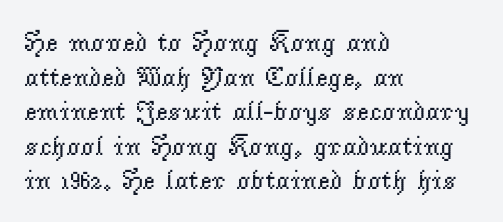
{"italic": "no", "bold": "no", "underline": "no", "align": "left", "line_spacing": "normal", "line_spacing_ratio": 1.28, "letter_spacing": "normal", "letter_spacing_em": 0.0, "glyph_px": 27}
